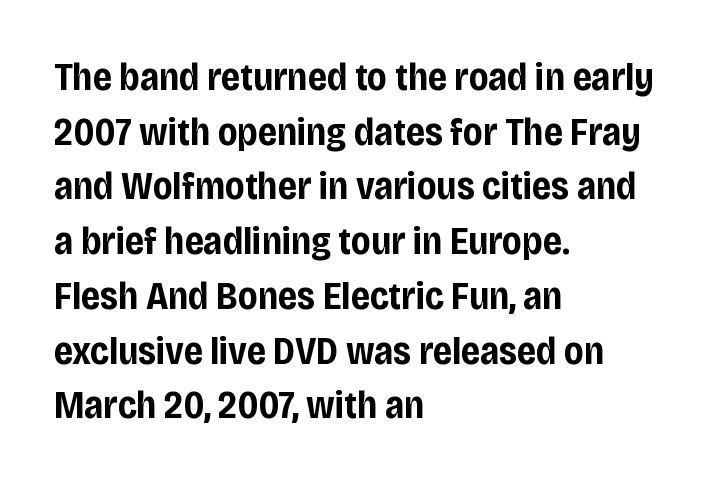
The image shows 38 px bold, condensed sans-serif type, upright; set left-aligned, normal line spacing (1.44x), normal letter spacing, not underlined; low stroke contrast and a large x-height.
